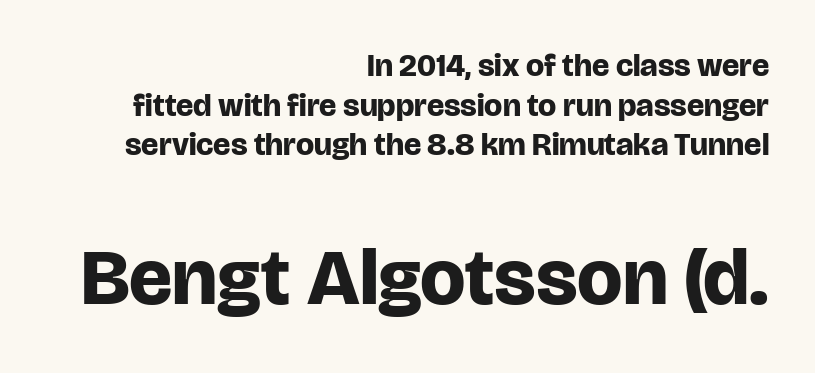
The image shows 80 px bold sans-serif type, upright; set right-aligned, line spacing 1.24x, normal letter spacing, not underlined; the second (bottom) block is 2.5x larger; low stroke contrast and a large x-height.
